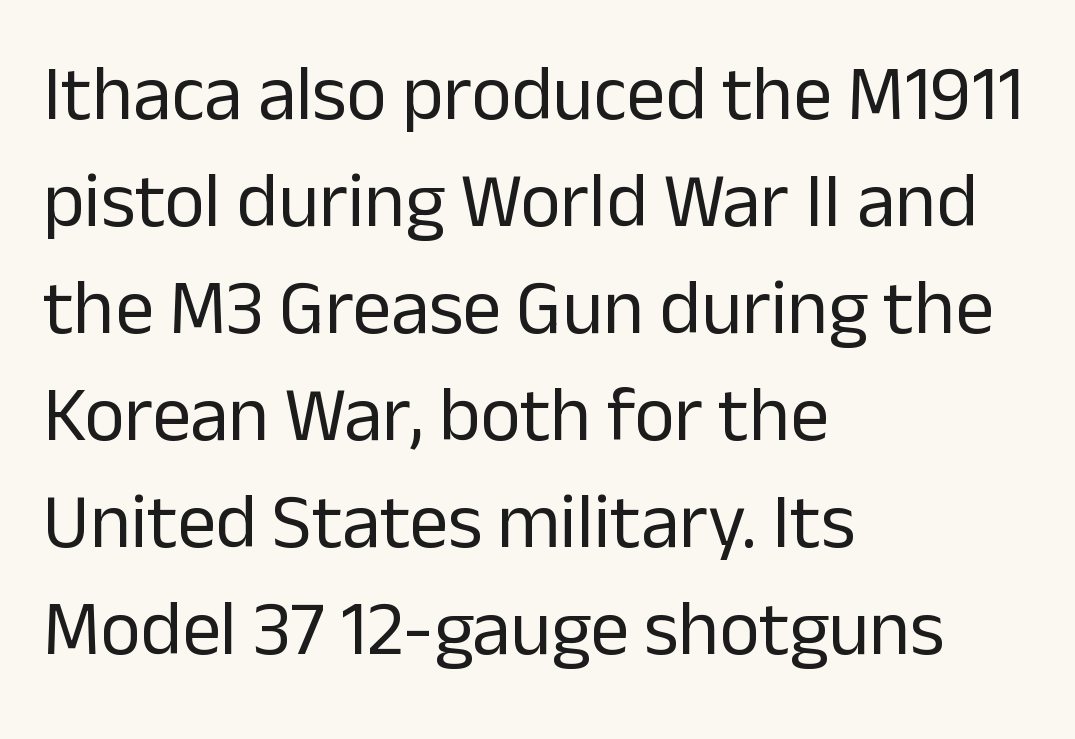
Q: Is the text bold? A: No.
Q: Is the text italic (slanted)? A: No, it is upright.
Q: Is the typeface a serif or a sans-serif typeface? A: Sans-serif.
Q: Is the text underlined? A: No.
Q: How is the paragraph aligned? A: Left-aligned.
Q: Is the spacing between letters normal or unusually wide? A: Normal.
Q: Is the spacing between lines tight, normal or loose? A: Normal.
Q: Width (condensed, normal, or wide)? A: Normal.
Q: Stroke contrast? A: Low.
Q: x-height? A: Medium.
Q: Monospaced? A: No.
